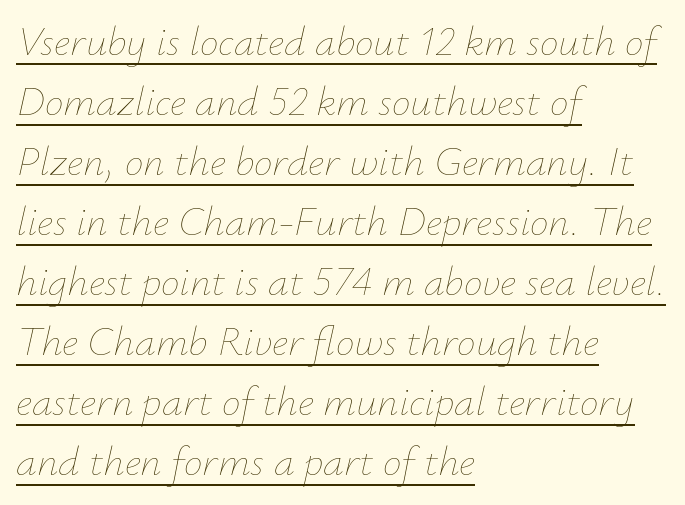
Observe the lean: these are italic letterforms. Here the glyphs are tracked normally, forming tight word shapes. The rendering uses a moderate line-height, typical for paragraphs. Every row of glyphs begins at an identical x-position on the left. Stroke mass is kept to a normal reading level or below.
